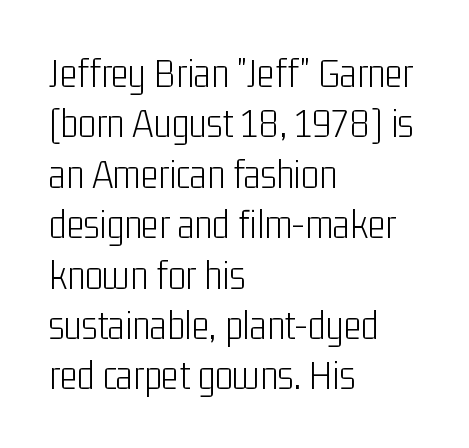
There is no visible air inserted between adjacent glyphs. The face looks like a standard text weight, possibly lighter. The typography opts for an upright posture over an oblique one. One-word summary of the alignment: left.
